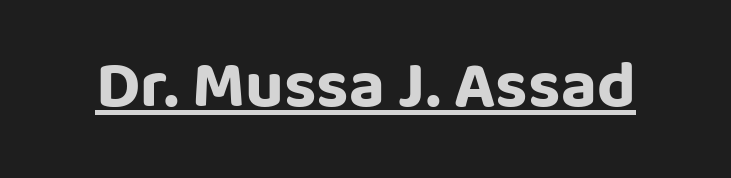
Q: Is the text bold? A: Yes.
Q: Is the text italic (slanted)? A: No, it is upright.
Q: Is the typeface a serif or a sans-serif typeface? A: Sans-serif.
Q: Is the text underlined? A: Yes.
Q: Is the spacing between letters normal or unusually wide? A: Normal.
Q: Width (condensed, normal, or wide)? A: Normal.
Q: Stroke contrast? A: Low.
Q: x-height? A: Large.
Q: Monospaced? A: No.
